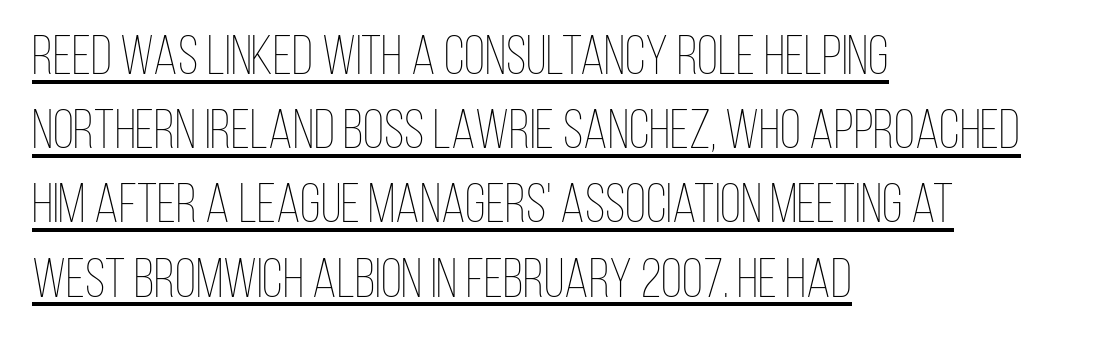
Q: Is the text bold? A: No.
Q: Is the text italic (slanted)? A: No, it is upright.
Q: Is the text underlined? A: Yes.
Q: How is the paragraph aligned? A: Left-aligned.
Q: Is the spacing between letters normal or unusually wide? A: Normal.
Q: Is the spacing between lines tight, normal or loose? A: Normal.
Q: Width (condensed, normal, or wide)? A: Condensed.
Q: Stroke contrast? A: Low.
Q: x-height? A: Large.
Q: Monospaced? A: No.
